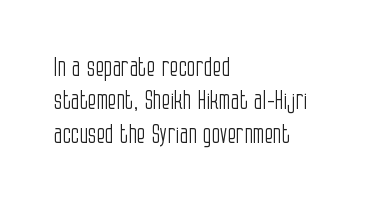
The image shows 25 px text type, upright; set left-aligned, normal line spacing (1.34x), normal letter spacing, not underlined.
